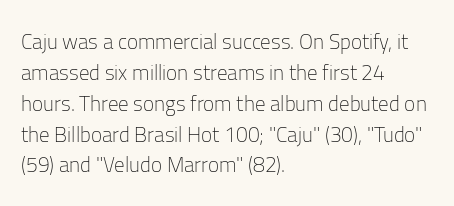
The image shows 21 px text type, upright; set left-aligned, normal line spacing (1.47x), normal letter spacing, not underlined.
